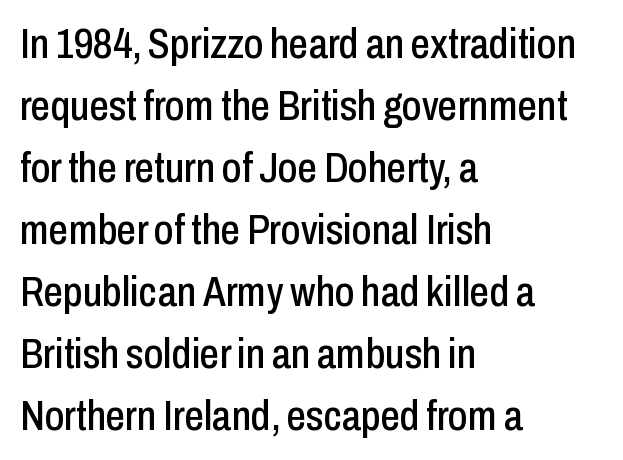
Q: Is the text italic (slanted)? A: No, it is upright.
Q: Is the typeface a serif or a sans-serif typeface? A: Sans-serif.
Q: Is the text underlined? A: No.
Q: How is the paragraph aligned? A: Left-aligned.
Q: Is the spacing between letters normal or unusually wide? A: Normal.
Q: Is the spacing between lines tight, normal or loose? A: Normal.
Q: Width (condensed, normal, or wide)? A: Condensed.
Q: Stroke contrast? A: Low.
Q: x-height? A: Medium.
Q: Monospaced? A: No.
